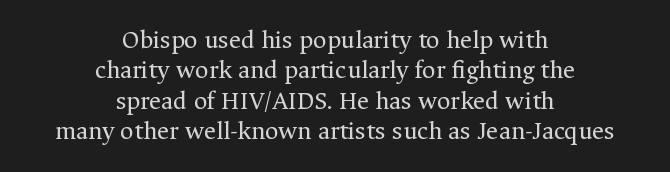
The image shows 26 px text type, upright; set centered, line spacing 1.17x, normal letter spacing, not underlined.
